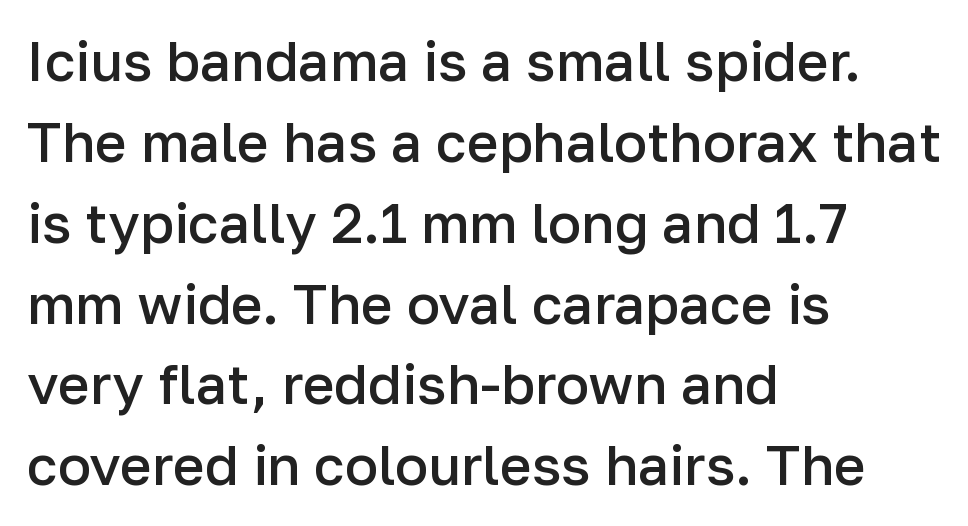
The image shows 55 px semibold sans-serif type, upright; set left-aligned, normal line spacing (1.47x), normal letter spacing, not underlined; low stroke contrast and a medium x-height.
